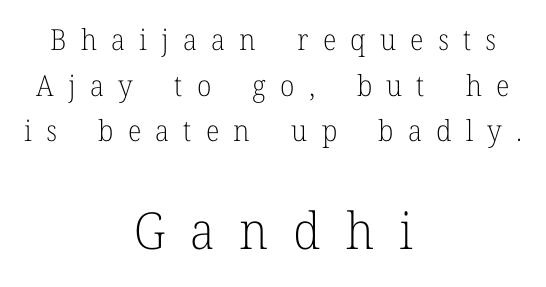
The image shows 51 px light serif type, upright; set centered, normal line spacing (1.57x), unusually wide letter spacing (+0.49 em), not underlined; the second (bottom) block is 1.76x larger; low stroke contrast and a medium x-height.
